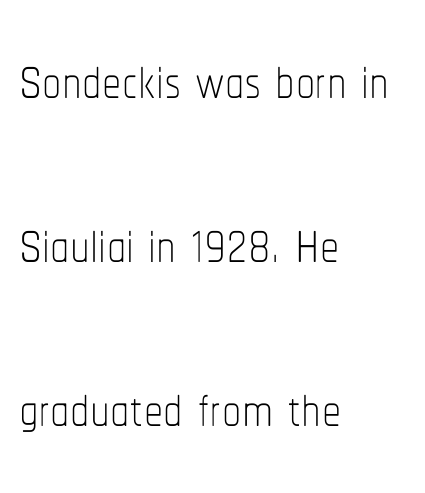
The face used here is rendered with its standard letterfit. Do the letters lean? They stand straight. The letters advance in unequal steps, a hallmark of proportional type. A great deal of white space separates one row of letters from the next. Letters have the restrained weight of plain body copy at most. Does the copy run flush right? No — it runs flush left.
